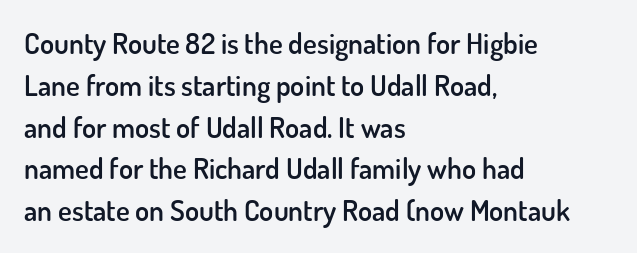
The image shows 29 px semibold sans-serif type, upright; set left-aligned, normal line spacing (1.44x), normal letter spacing, not underlined; low stroke contrast and a small x-height.
